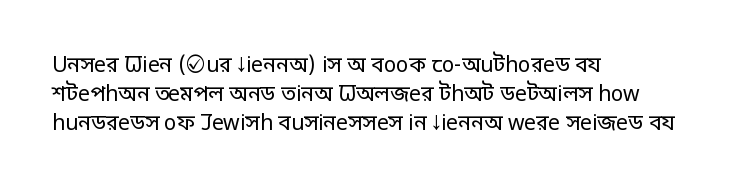
Tracking here is standard; glyphs follow each other at the usual distance. Heft: none added — not bold. These lines are set flush left with a ragged right edge. The letters stand straight up with perfectly vertical stems. Has an underline been added? It has not.
